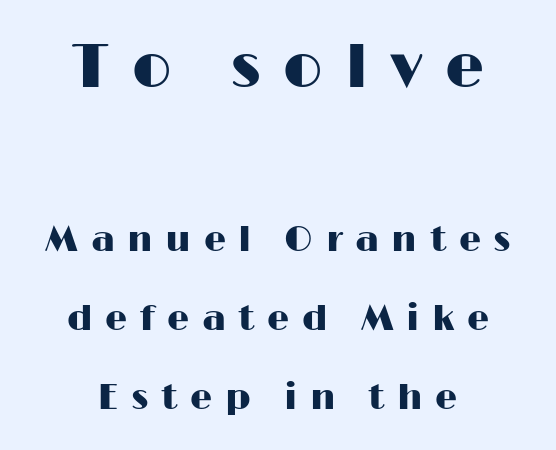
The image shows 62 px wide sans-serif type, upright; set centered, loose line spacing (2.25x), unusually wide letter spacing (+0.36 em), not underlined; the first (top) block is 1.77x larger; high stroke contrast and a medium x-height.
